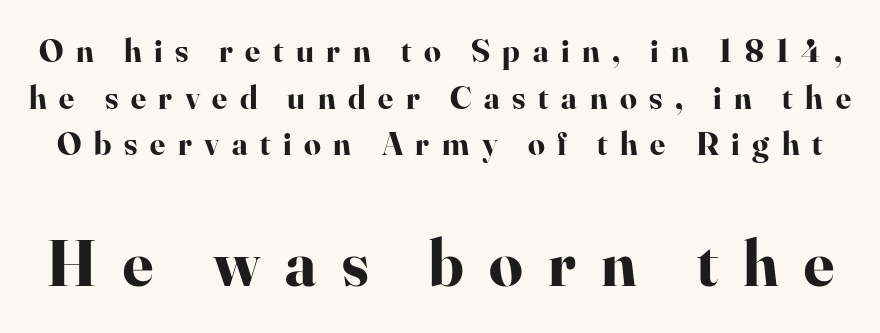
Q: Is the text bold? A: Yes.
Q: Is the text italic (slanted)? A: No, it is upright.
Q: Is the typeface a serif or a sans-serif typeface? A: Serif.
Q: Is the text underlined? A: No.
Q: Is the spacing between letters normal or unusually wide? A: Unusually wide.
Q: Is the spacing between lines tight, normal or loose? A: Normal.
Q: Which block of text is set in a larger size, the first (top) or the second (bottom)? A: The second (bottom) one.
Q: Width (condensed, normal, or wide)? A: Normal.
Q: Stroke contrast? A: High.
Q: x-height? A: Small.
Q: Monospaced? A: No.
